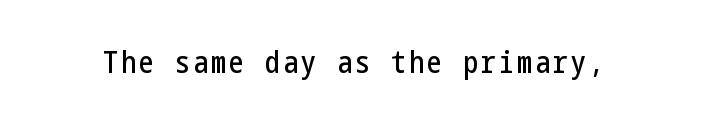
The image shows 30 px condensed sans-serif type, upright; set not underlined; low stroke contrast and a medium x-height.
